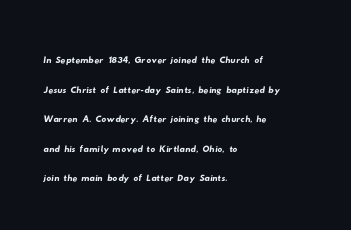
The image shows 24 px text type; set left-aligned, line spacing 1.23x, normal letter spacing, not underlined.
